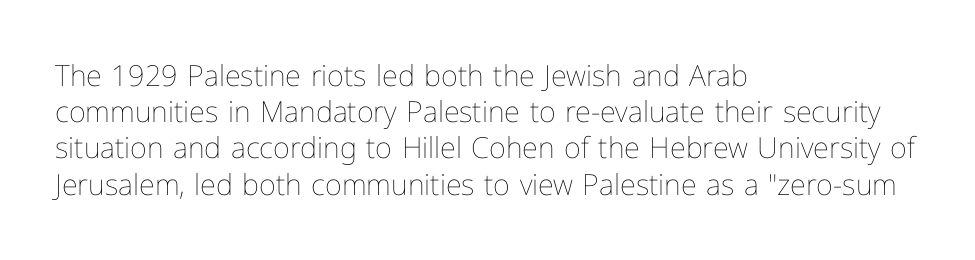
The image shows 29 px thin type, upright; set left-aligned, normal line spacing (1.25x), normal letter spacing, not underlined; low stroke contrast and a medium x-height.
